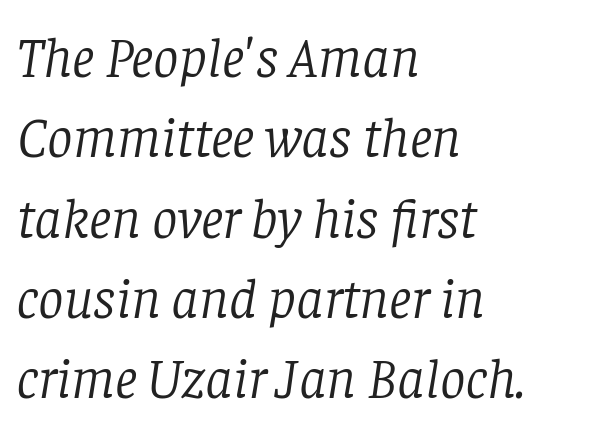
The image shows 57 px light serif type, italic (leaning right); set left-aligned, normal line spacing (1.41x), normal letter spacing, not underlined; low stroke contrast and a large x-height.
